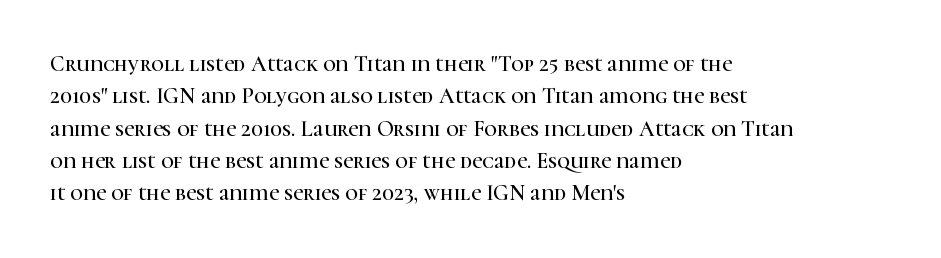
The image shows 22 px text type, upright; set left-aligned, normal line spacing (1.47x), normal letter spacing, not underlined.
